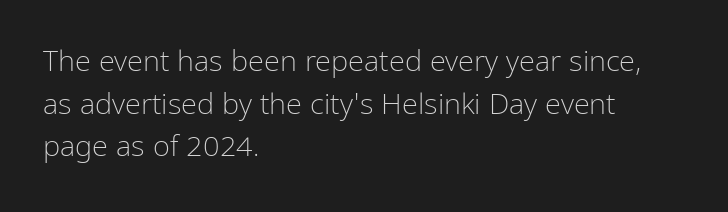
Q: Is the text bold? A: No.
Q: Is the text italic (slanted)? A: No, it is upright.
Q: Is the typeface a serif or a sans-serif typeface? A: Sans-serif.
Q: Is the text underlined? A: No.
Q: How is the paragraph aligned? A: Left-aligned.
Q: Is the spacing between letters normal or unusually wide? A: Normal.
Q: Is the spacing between lines tight, normal or loose? A: Normal.
Q: Width (condensed, normal, or wide)? A: Condensed.
Q: Stroke contrast? A: Low.
Q: x-height? A: Medium.
Q: Monospaced? A: No.
